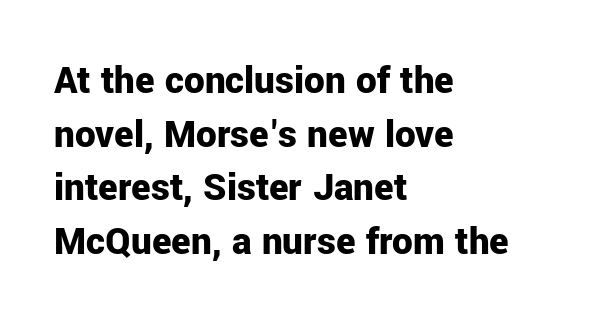
The string is rendered with underlining switched off. The font is running at its bold setting. Vertical strokes here are truly vertical. Normally led — the rows are evenly, conventionally spaced.
